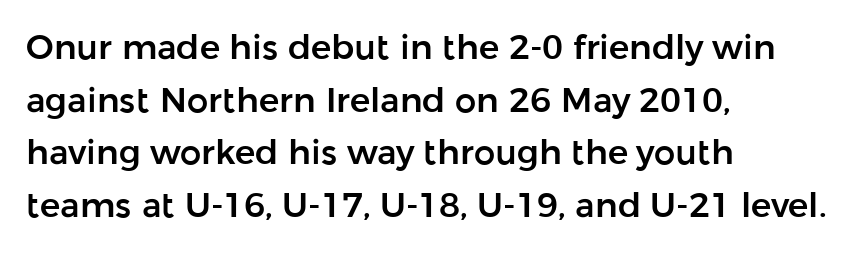
{"serif": "no", "italic": "no", "width": "normal", "stroke_contrast": "low", "x_height": "medium", "monospaced": "no", "underline": "no", "align": "left", "line_spacing": "normal", "line_spacing_ratio": 1.55, "letter_spacing": "normal", "letter_spacing_em": 0.0, "glyph_px": 34}
